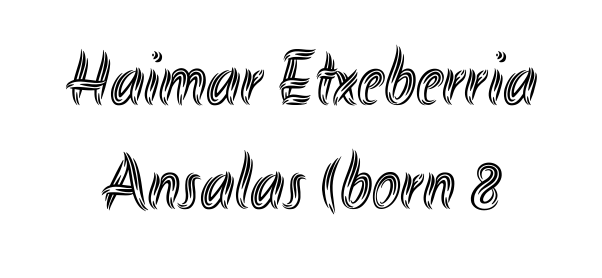
Q: Is the text italic (slanted)? A: Yes.
Q: Is the text underlined? A: No.
Q: Is the spacing between letters normal or unusually wide? A: Normal.
Q: Is the spacing between lines tight, normal or loose? A: Normal.
Q: Width (condensed, normal, or wide)? A: Condensed.
Q: x-height? A: Small.
Q: Monospaced? A: No.
